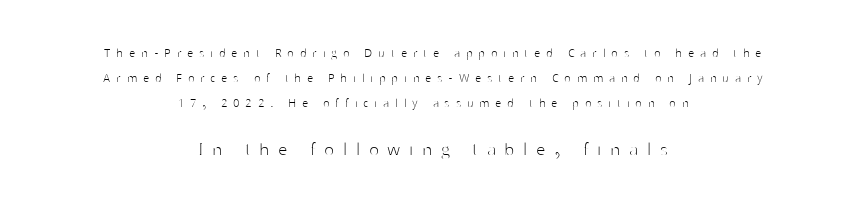
Q: Is the text bold? A: No.
Q: Is the text italic (slanted)? A: No, it is upright.
Q: Is the text underlined? A: No.
Q: How is the paragraph aligned? A: Centered.
Q: Is the spacing between letters normal or unusually wide? A: Unusually wide.
Q: Which block of text is set in a larger size, the first (top) or the second (bottom)? A: The second (bottom) one.
